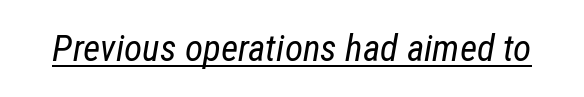
The image shows 37 px regular-weight, condensed type, italic (leaning right); set normal letter spacing, underlined; low stroke contrast and a medium x-height.
